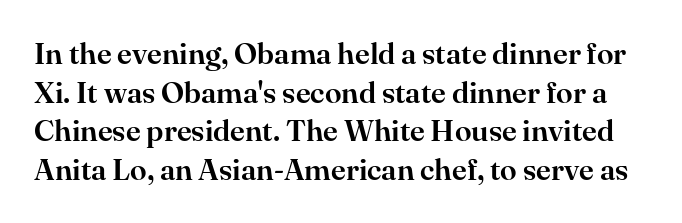
There is no visible air inserted between adjacent glyphs. Just letters on the line, the space beneath them empty. The lettering stays uniformly vertical, giving the passage a roman look. Does the type have serifs? Yes, each stem ends in a small foot.
